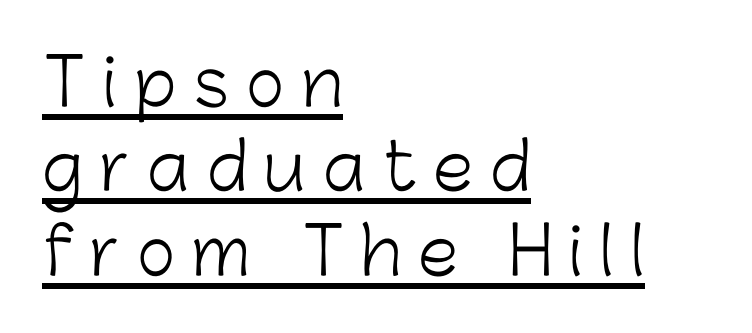
The image shows 65 px light sans-serif type, upright; set left-aligned, normal line spacing (1.3x), unusually wide letter spacing (+0.27 em), underlined; low stroke contrast and a medium x-height.
